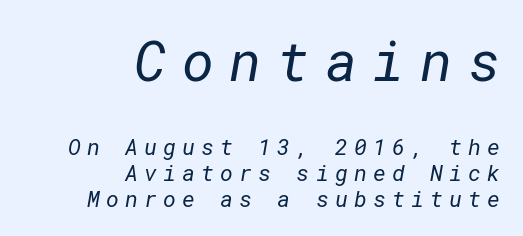
Q: Is the text bold? A: No.
Q: Is the typeface a serif or a sans-serif typeface? A: Sans-serif.
Q: Is the text underlined? A: No.
Q: How is the paragraph aligned? A: Right-aligned.
Q: Is the spacing between letters normal or unusually wide? A: Unusually wide.
Q: Which block of text is set in a larger size, the first (top) or the second (bottom)? A: The first (top) one.
Q: Width (condensed, normal, or wide)? A: Normal.
Q: Stroke contrast? A: Low.
Q: x-height? A: Medium.
